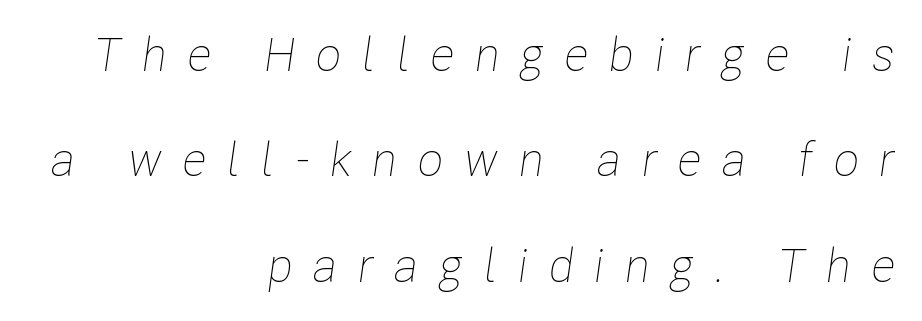
{"italic": "yes", "lean": "right", "slant_degrees": 8, "bold": "no", "weight": "thin", "width": "condensed", "stroke_contrast": "low", "x_height": "medium", "monospaced": "no", "underline": "no", "align": "right", "line_spacing": "loose", "line_spacing_ratio": 2.24, "letter_spacing": "wide", "letter_spacing_em": 0.44, "glyph_px": 47}
